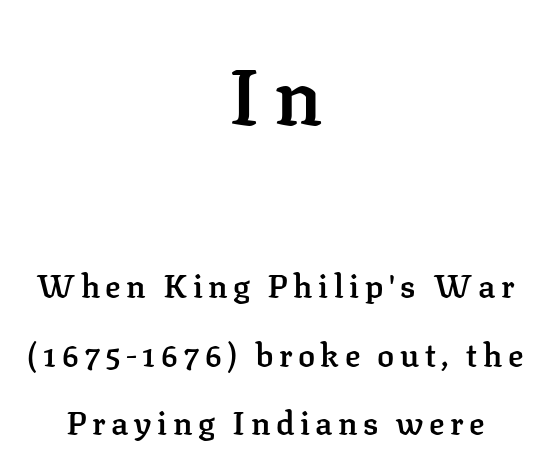
{"serif": "yes", "italic": "no", "bold": "semi", "weight": "semibold", "width": "normal", "stroke_contrast": "low", "x_height": "medium", "monospaced": "no", "underline": "no", "align": "center", "line_spacing": "loose", "line_spacing_ratio": 2.13, "larger_block": "first", "size_ratio": 2.47, "glyph_px": 79}
